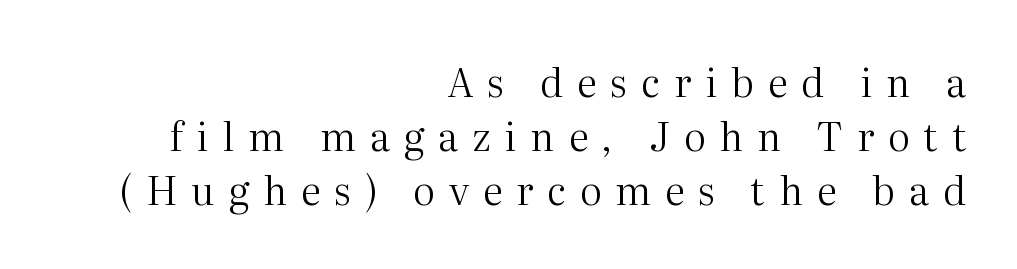
The image shows 39 px regular-weight serif type, upright; set right-aligned, normal line spacing (1.38x), unusually wide letter spacing (+0.36 em), not underlined; medium stroke contrast and a medium x-height.
